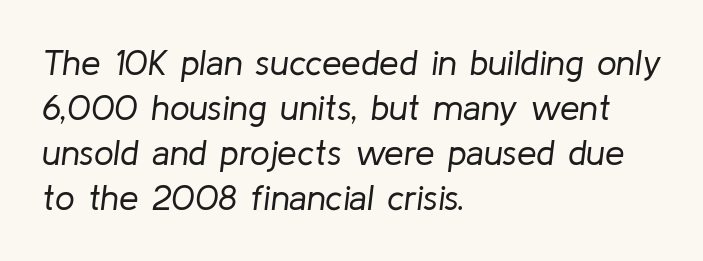
{"italic": "yes", "lean": "right", "slant_degrees": 8, "bold": "no", "weight": "regular", "width": "normal", "stroke_contrast": "low", "x_height": "medium", "monospaced": "no", "underline": "no", "align": "left", "line_spacing": "normal", "line_spacing_ratio": 1.29, "letter_spacing": "normal", "letter_spacing_em": 0.0, "glyph_px": 35}
